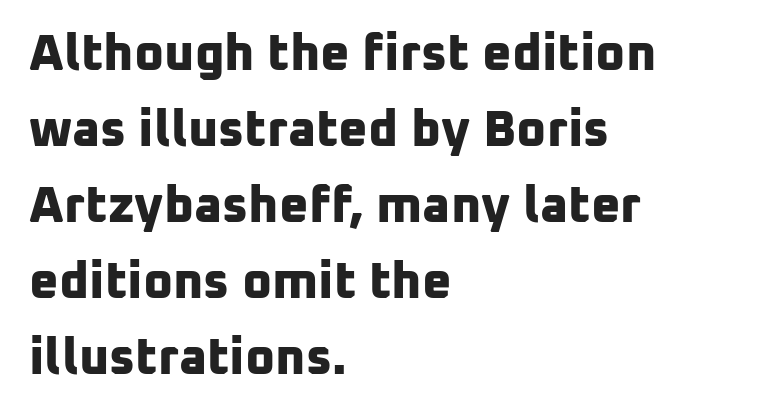
Q: Is the text bold? A: Yes.
Q: Is the typeface a serif or a sans-serif typeface? A: Sans-serif.
Q: Is the text underlined? A: No.
Q: How is the paragraph aligned? A: Left-aligned.
Q: Is the spacing between letters normal or unusually wide? A: Normal.
Q: Is the spacing between lines tight, normal or loose? A: Normal.
Q: Width (condensed, normal, or wide)? A: Normal.
Q: Stroke contrast? A: Low.
Q: x-height? A: Medium.
Q: Monospaced? A: No.
